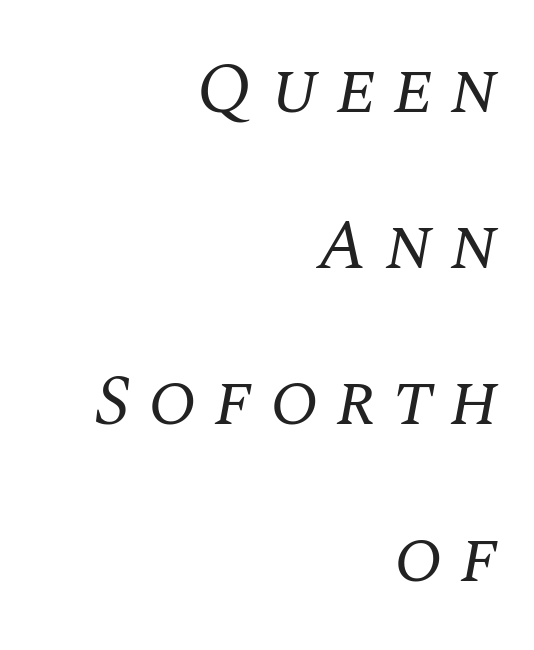
Observe the serifs anchoring each vertical stroke in this sample. Quick note: italic. This rendering widens character spacing well past its baseline value. Summary of weight: not heavy and not bold. The glyphs are unaccompanied by any horizontal stroke below them. Line endings align vertically; line beginnings do not.
